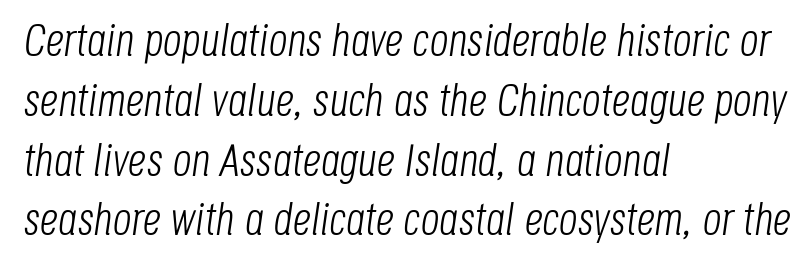
The image shows 46 px light, condensed type, italic (leaning right); set left-aligned, normal line spacing (1.3x), normal letter spacing, not underlined; low stroke contrast and a large x-height.
